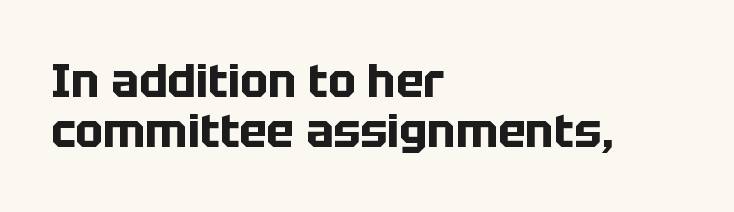
The image shows 46 px bold sans-serif type, upright; set left-aligned, tight line spacing (1.08x), normal letter spacing, not underlined; low stroke contrast and a large x-height.
